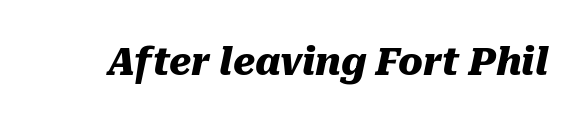
The image shows 37 px heavy type, italic (leaning right); set normal letter spacing, not underlined; medium stroke contrast and a medium x-height.
